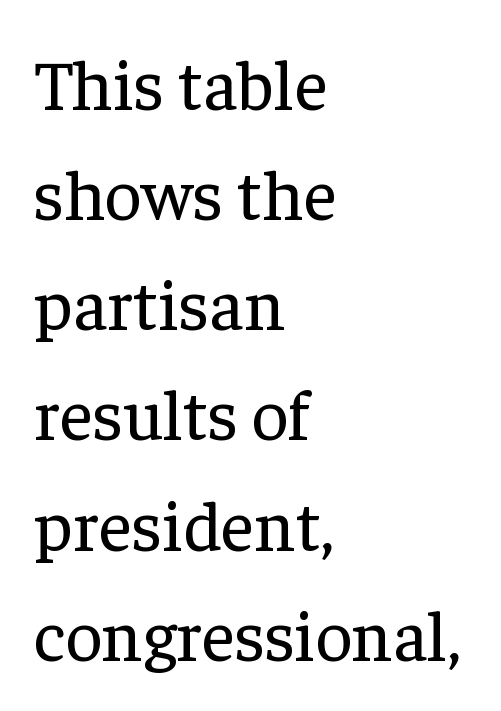
{"serif": "yes", "italic": "no", "bold": "no", "weight": "regular", "width": "normal", "stroke_contrast": "low", "x_height": "medium", "monospaced": "no", "underline": "no", "align": "left", "line_spacing": "normal", "line_spacing_ratio": 1.53, "letter_spacing": "normal", "letter_spacing_em": 0.0, "glyph_px": 72}
